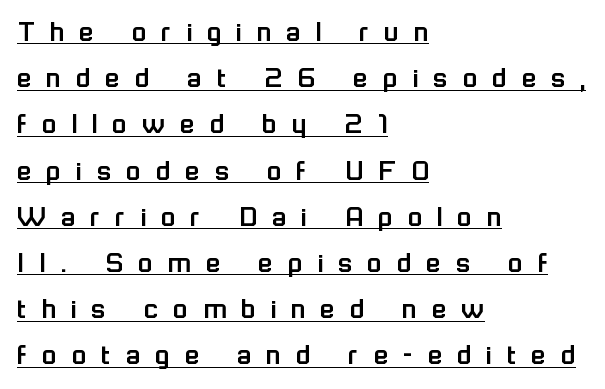
Q: Is the text italic (slanted)? A: No, it is upright.
Q: Is the typeface a serif or a sans-serif typeface? A: Sans-serif.
Q: Is the text underlined? A: Yes.
Q: How is the paragraph aligned? A: Left-aligned.
Q: Is the spacing between letters normal or unusually wide? A: Unusually wide.
Q: Is the spacing between lines tight, normal or loose? A: Normal.
Q: Width (condensed, normal, or wide)? A: Normal.
Q: Stroke contrast? A: Low.
Q: x-height? A: Medium.
Q: Monospaced? A: No.
